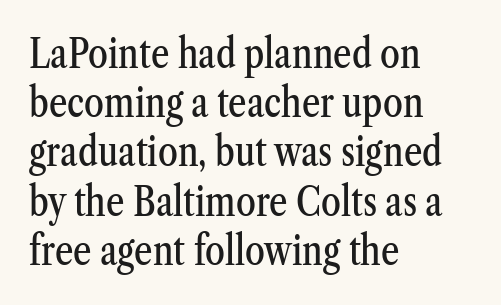
The image shows 40 px condensed serif type, upright; set left-aligned, line spacing 1.23x, normal letter spacing, not underlined; medium stroke contrast and a medium x-height.
